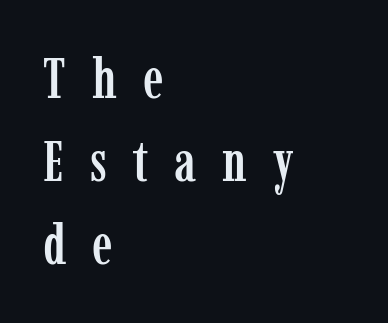
The passage shown is typed in a proportional face where columns would drift. Does extra space separate the letters? Yes, quite a lot of it. The lines sit at an ordinary, default distance from one another. The specimen omits any rule beneath the text block's lines.
